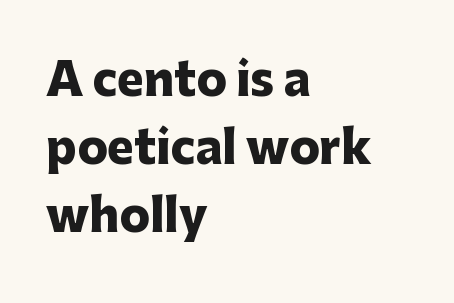
This sample has the flowing, uneven cadence of proportional lettering. Notice how the stems are strictly vertical — no italics here. The text block is weighted toward the left margin, trailing off unevenly rightward. No feet cap the strokes, marking this as sans-serif type. Descender tails drop into unmarked territory.
